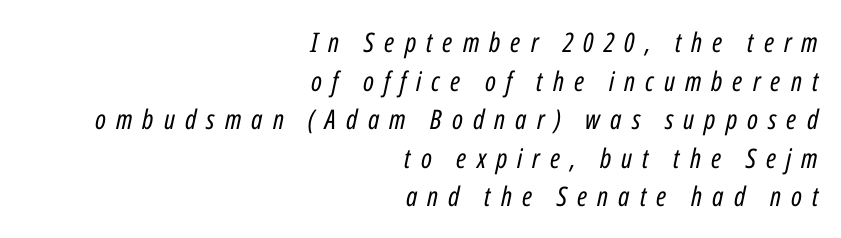
The image shows 27 px text type, italic (leaning right); set right-aligned, normal line spacing (1.43x), unusually wide letter spacing (+0.37 em), not underlined.
